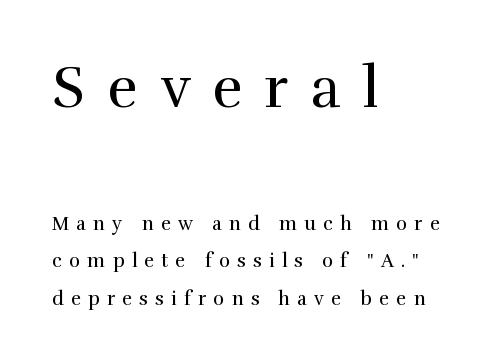
Q: Is the text bold? A: No.
Q: Is the text italic (slanted)? A: No, it is upright.
Q: Is the typeface a serif or a sans-serif typeface? A: Serif.
Q: Is the text underlined? A: No.
Q: How is the paragraph aligned? A: Left-aligned.
Q: Is the spacing between letters normal or unusually wide? A: Unusually wide.
Q: Is the spacing between lines tight, normal or loose? A: Loose.
Q: Which block of text is set in a larger size, the first (top) or the second (bottom)? A: The first (top) one.
Q: Width (condensed, normal, or wide)? A: Normal.
Q: Stroke contrast? A: High.
Q: x-height? A: Medium.
Q: Monospaced? A: No.
